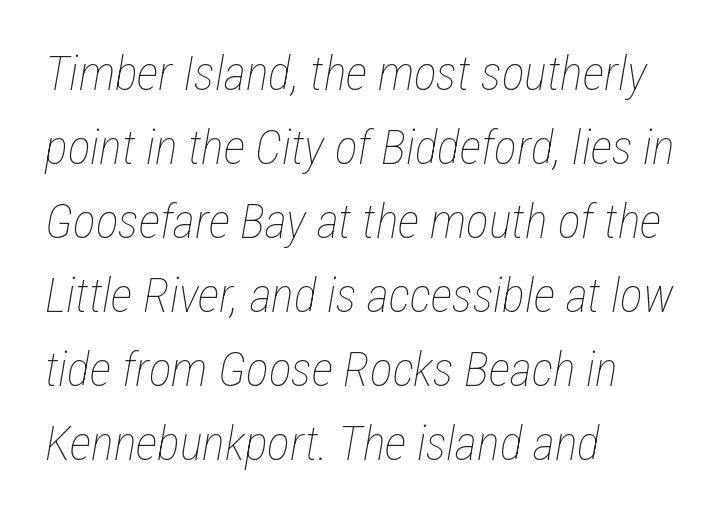
{"italic": "yes", "lean": "right", "slant_degrees": 12, "bold": "no", "weight": "thin", "width": "condensed", "stroke_contrast": "low", "x_height": "medium", "monospaced": "no", "underline": "no", "align": "left", "line_spacing": "normal", "line_spacing_ratio": 1.54, "letter_spacing": "normal", "letter_spacing_em": 0.0, "glyph_px": 48}
